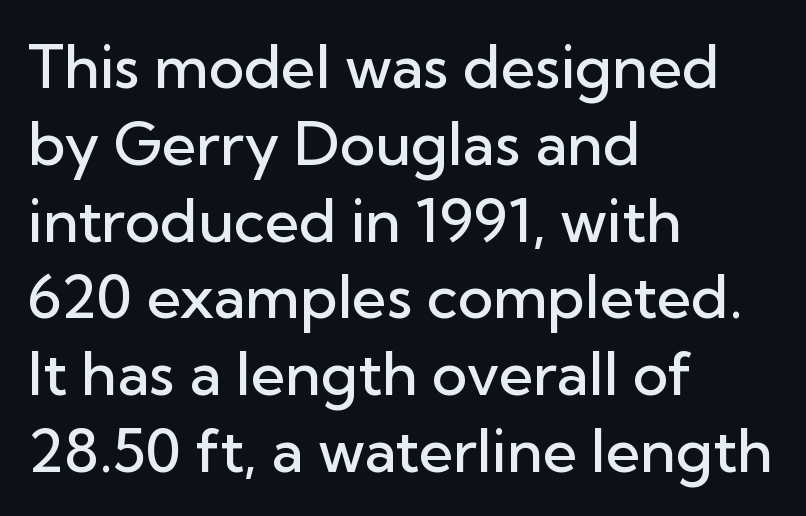
The image shows 60 px semibold sans-serif type, upright; set left-aligned, normal line spacing (1.28x), normal letter spacing, not underlined; low stroke contrast and a medium x-height.
